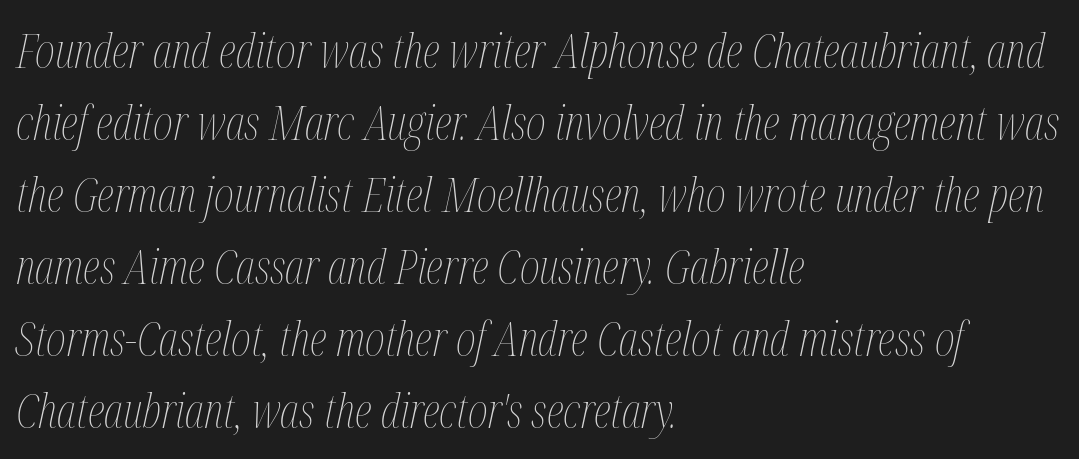
{"italic": "yes", "lean": "right", "slant_degrees": 12, "bold": "no", "weight": "thin", "width": "condensed", "stroke_contrast": "medium", "x_height": "medium", "monospaced": "no", "underline": "no", "align": "left", "line_spacing": "normal", "line_spacing_ratio": 1.5, "letter_spacing": "normal", "letter_spacing_em": 0.0, "glyph_px": 48}
